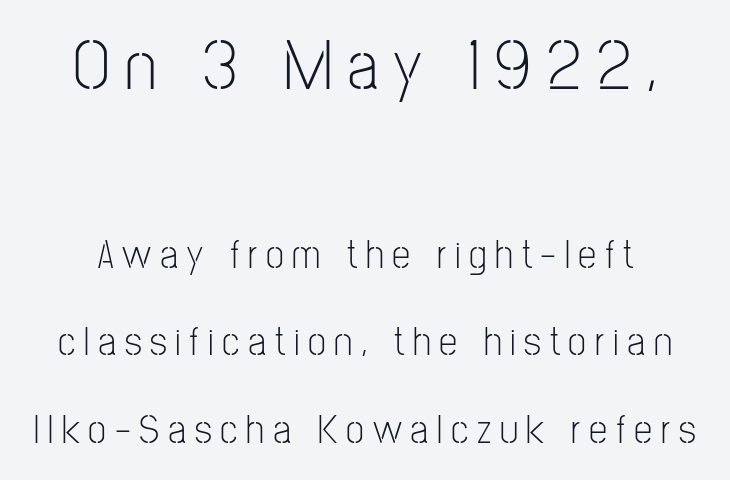
The leading is generous, giving the passage an open texture. Stroke terminals: plain, sans-serif. You could only call the tracking loose — the letters float apart. Look at the glyph heights: the upper group is clearly the bigger setting. Does the lettering tilt? It doesn't — this is upright.
